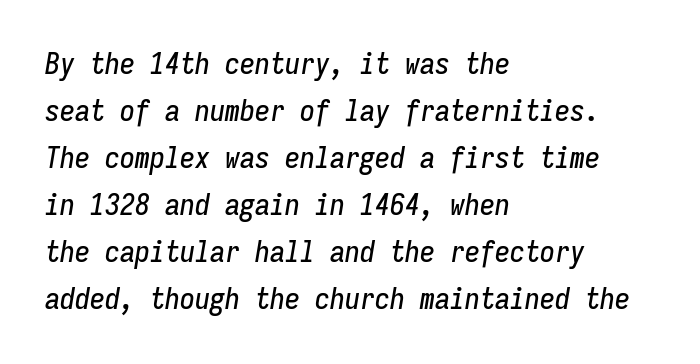
Q: Is the text italic (slanted)? A: Yes, it leans right by about 9 degrees.
Q: Is the text underlined? A: No.
Q: How is the paragraph aligned? A: Left-aligned.
Q: Is the spacing between letters normal or unusually wide? A: Normal.
Q: Is the spacing between lines tight, normal or loose? A: Normal.
Q: Width (condensed, normal, or wide)? A: Condensed.
Q: Stroke contrast? A: Low.
Q: x-height? A: Medium.
Q: Monospaced? A: Yes.
